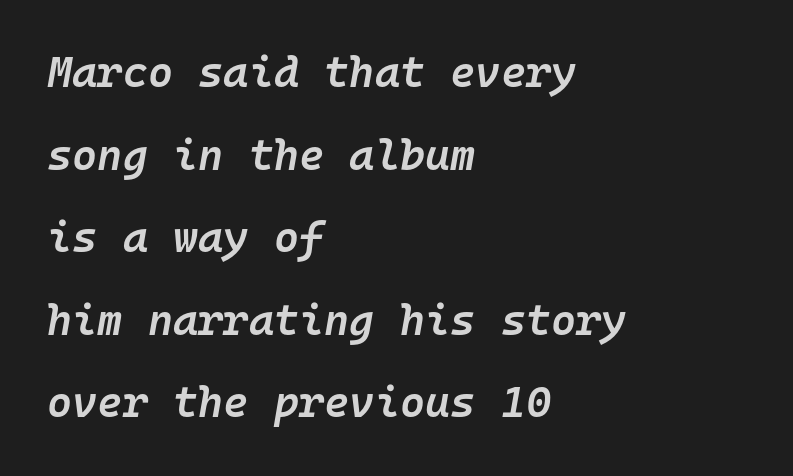
The image shows 43 px semibold type, italic (leaning right), monospaced; set left-aligned, loose line spacing (1.92x), normal letter spacing, not underlined; low stroke contrast and a medium x-height.
